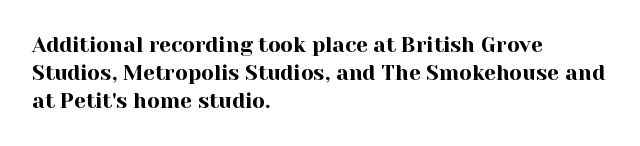
Q: Is the text italic (slanted)? A: No, it is upright.
Q: Is the text underlined? A: No.
Q: How is the paragraph aligned? A: Left-aligned.
Q: Is the spacing between letters normal or unusually wide? A: Normal.
Q: Is the spacing between lines tight, normal or loose? A: Normal.
